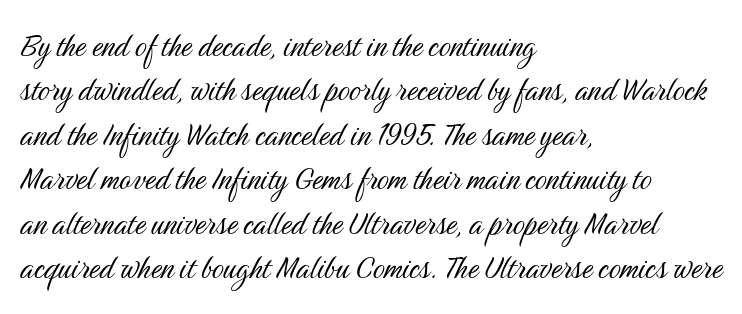
The image shows 37 px light, condensed sans-serif type; set left-aligned, line spacing 1.2x, normal letter spacing, not underlined; medium stroke contrast and a medium x-height.
